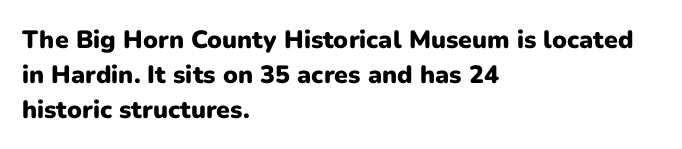
Q: Is the text bold? A: Yes.
Q: Is the text italic (slanted)? A: No, it is upright.
Q: Is the text underlined? A: No.
Q: How is the paragraph aligned? A: Left-aligned.
Q: Is the spacing between letters normal or unusually wide? A: Normal.
Q: Is the spacing between lines tight, normal or loose? A: Normal.
